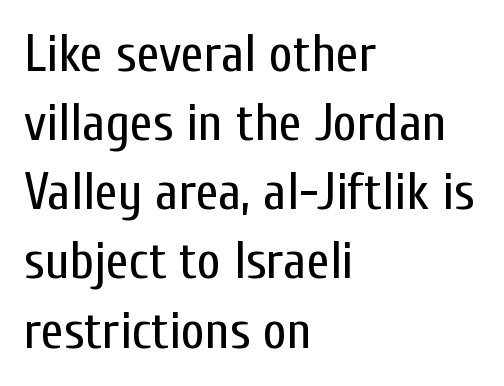
{"serif": "no", "italic": "no", "bold": "no", "weight": "regular", "width": "condensed", "stroke_contrast": "low", "x_height": "medium", "monospaced": "no", "underline": "no", "align": "left", "line_spacing": "normal", "line_spacing_ratio": 1.33, "letter_spacing": "normal", "letter_spacing_em": 0.0, "glyph_px": 52}
